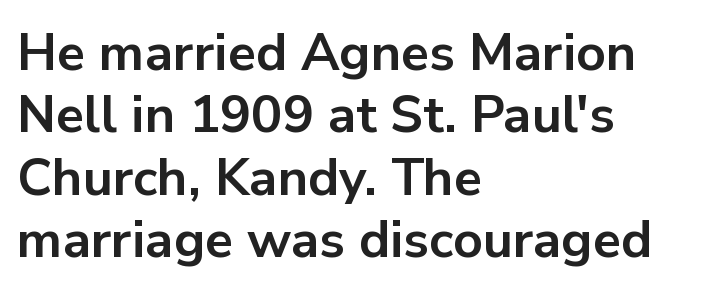
Tall strokes in this sample are plumb rather than angled. Descenders are the only things crossing below the line. Each line starts at the same left margin while the right side varies. The passage shown is typed in a proportional face where columns would drift.
